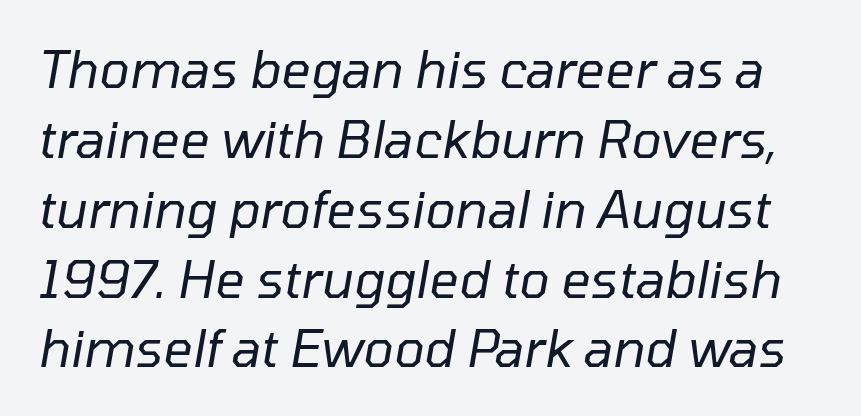
The image shows 51 px regular-weight type, italic (leaning right); set normal line spacing (1.37x), normal letter spacing, not underlined; low stroke contrast and a medium x-height.
